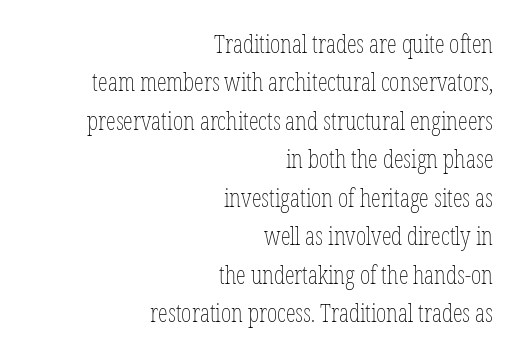
Q: Is the text bold? A: No.
Q: Is the text italic (slanted)? A: No, it is upright.
Q: Is the text underlined? A: No.
Q: How is the paragraph aligned? A: Right-aligned.
Q: Is the spacing between letters normal or unusually wide? A: Normal.
Q: Is the spacing between lines tight, normal or loose? A: Normal.
